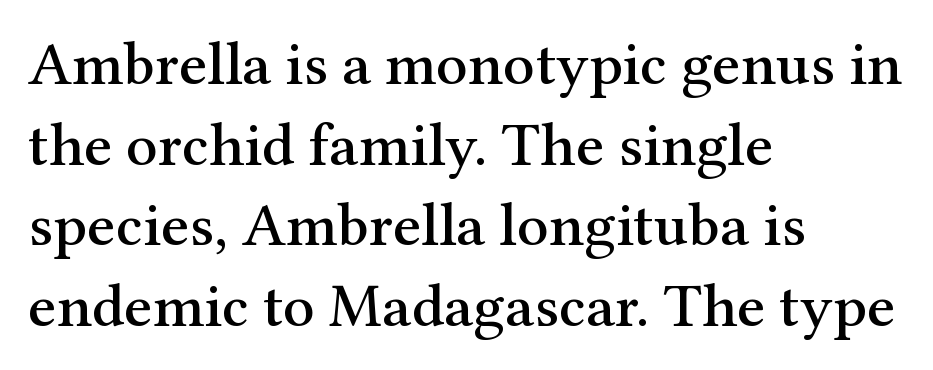
The image shows 62 px serif type, upright; set left-aligned, normal line spacing (1.3x), normal letter spacing, not underlined; medium stroke contrast and a medium x-height.
